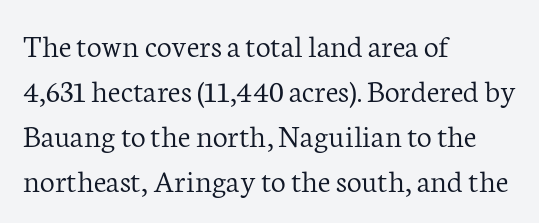
Q: Is the text bold? A: No.
Q: Is the text italic (slanted)? A: No, it is upright.
Q: Is the typeface a serif or a sans-serif typeface? A: Serif.
Q: Is the text underlined? A: No.
Q: How is the paragraph aligned? A: Left-aligned.
Q: Is the spacing between letters normal or unusually wide? A: Normal.
Q: Is the spacing between lines tight, normal or loose? A: Normal.
Q: Width (condensed, normal, or wide)? A: Normal.
Q: Stroke contrast? A: Low.
Q: x-height? A: Medium.
Q: Monospaced? A: No.
